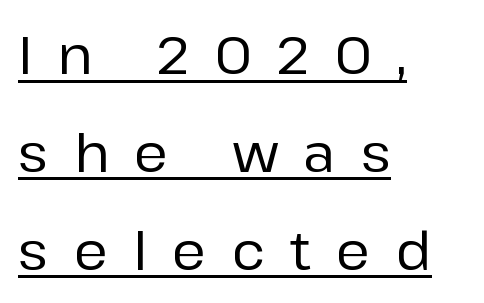
{"serif": "no", "italic": "no", "width": "normal", "stroke_contrast": "low", "x_height": "medium", "monospaced": "no", "underline": "yes", "align": "left", "line_spacing_ratio": 1.88, "letter_spacing": "wide", "letter_spacing_em": 0.49, "glyph_px": 52}
